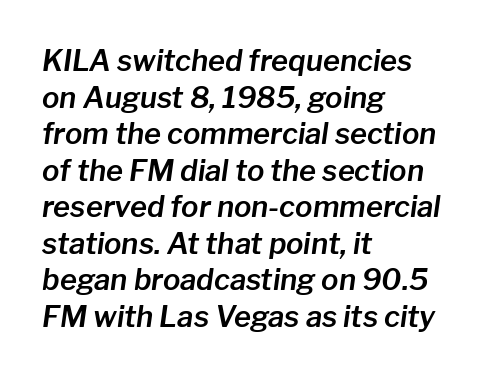
The image shows 29 px text type, italic (leaning right); set left-aligned, normal line spacing (1.26x), normal letter spacing, not underlined; low stroke contrast and a medium x-height.
